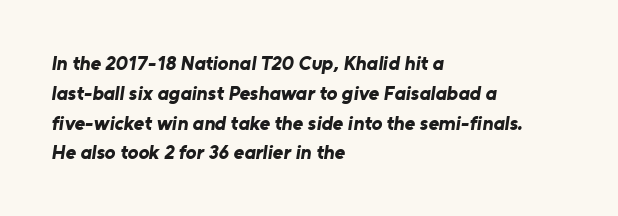
Q: Is the text bold? A: Yes.
Q: Is the text underlined? A: No.
Q: How is the paragraph aligned? A: Left-aligned.
Q: Is the spacing between letters normal or unusually wide? A: Normal.
Q: Is the spacing between lines tight, normal or loose? A: Normal.
